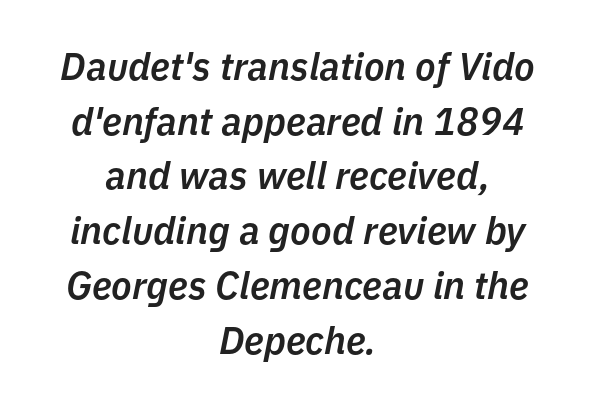
The image shows 38 px semibold type, italic (leaning right); set centered, normal line spacing (1.44x), normal letter spacing, not underlined; low stroke contrast and a medium x-height.
